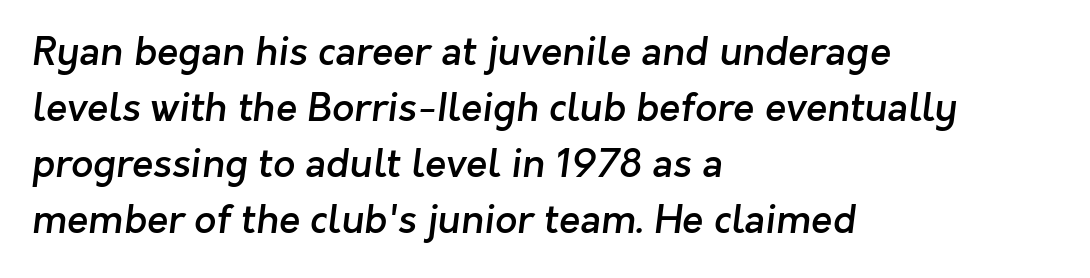
Firm but not heavy-handed strokes: this text is semibold. You could not count columns in this text — the font is proportionally spaced. Visually the block forms a straight wall on the left and a jagged coastline on the right. Only glyphs here, with clear space below each row. Letterform terminals end flat and unadorned throughout the passage.
